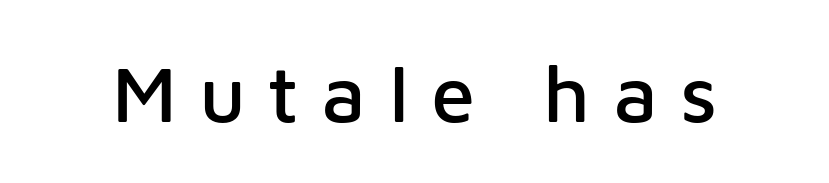
The image shows 80 px sans-serif type, upright; set unusually wide letter spacing (+0.28 em), not underlined; low stroke contrast and a medium x-height.
